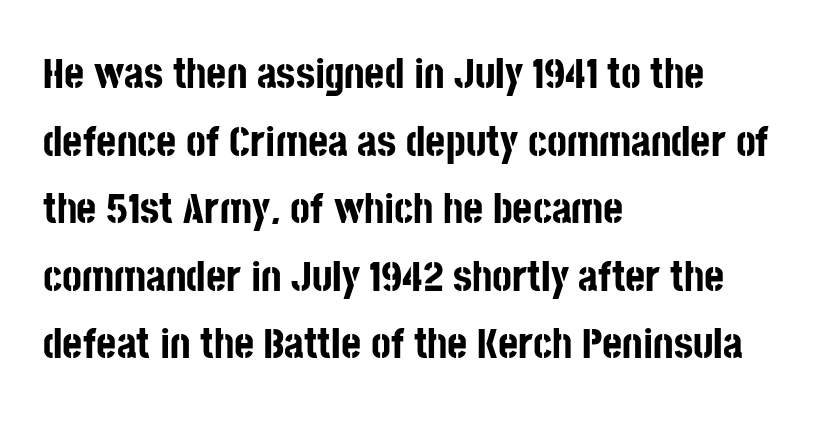
Q: Is the text bold? A: Yes.
Q: Is the text italic (slanted)? A: No, it is upright.
Q: Is the typeface a serif or a sans-serif typeface? A: Sans-serif.
Q: Is the text underlined? A: No.
Q: How is the paragraph aligned? A: Left-aligned.
Q: Is the spacing between letters normal or unusually wide? A: Normal.
Q: Is the spacing between lines tight, normal or loose? A: Normal.
Q: Width (condensed, normal, or wide)? A: Condensed.
Q: Stroke contrast? A: Low.
Q: x-height? A: Large.
Q: Monospaced? A: No.
